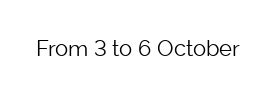
The image shows 22 px text type, upright; set normal letter spacing, not underlined.
